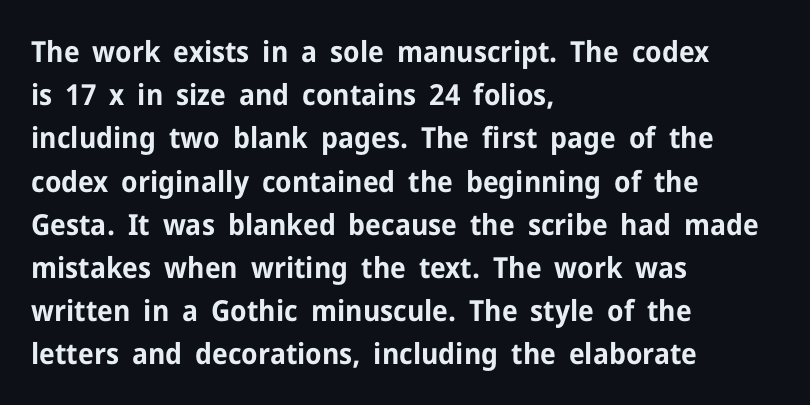
Q: Is the text bold? A: Yes.
Q: Is the text italic (slanted)? A: No, it is upright.
Q: Is the typeface a serif or a sans-serif typeface? A: Sans-serif.
Q: Is the text underlined? A: No.
Q: How is the paragraph aligned? A: Left-aligned.
Q: Is the spacing between letters normal or unusually wide? A: Normal.
Q: Is the spacing between lines tight, normal or loose? A: Normal.
Q: Width (condensed, normal, or wide)? A: Normal.
Q: Stroke contrast? A: Low.
Q: x-height? A: Medium.
Q: Monospaced? A: No.
